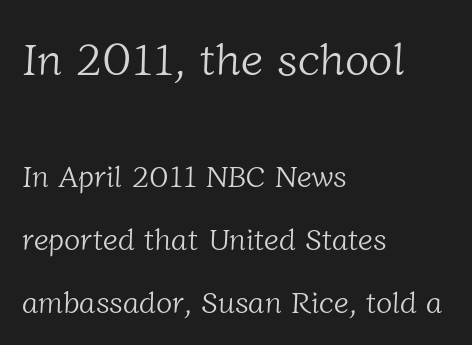
Q: Is the text bold? A: No.
Q: Is the typeface a serif or a sans-serif typeface? A: Serif.
Q: Is the text underlined? A: No.
Q: How is the paragraph aligned? A: Left-aligned.
Q: Is the spacing between letters normal or unusually wide? A: Normal.
Q: Is the spacing between lines tight, normal or loose? A: Loose.
Q: Which block of text is set in a larger size, the first (top) or the second (bottom)? A: The first (top) one.
Q: Width (condensed, normal, or wide)? A: Normal.
Q: Stroke contrast? A: Low.
Q: x-height? A: Medium.
Q: Monospaced? A: No.
